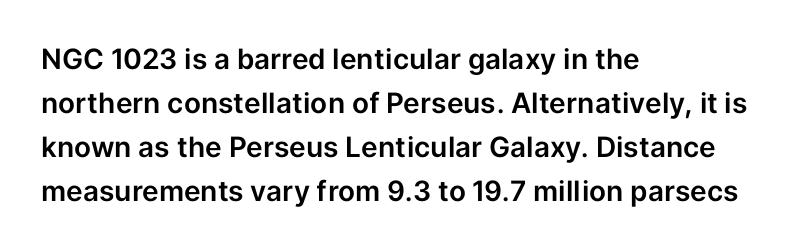
Q: Is the text italic (slanted)? A: No, it is upright.
Q: Is the typeface a serif or a sans-serif typeface? A: Sans-serif.
Q: Is the text underlined? A: No.
Q: How is the paragraph aligned? A: Left-aligned.
Q: Is the spacing between letters normal or unusually wide? A: Normal.
Q: Is the spacing between lines tight, normal or loose? A: Normal.
Q: Width (condensed, normal, or wide)? A: Normal.
Q: Stroke contrast? A: Low.
Q: x-height? A: Medium.
Q: Monospaced? A: No.
